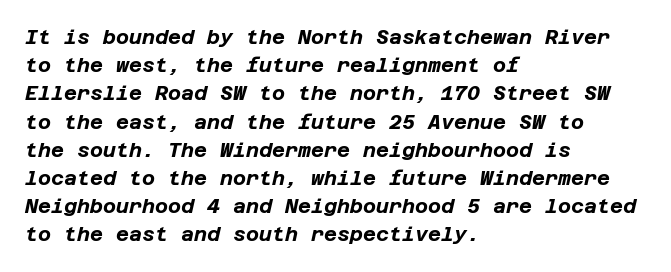
{"italic": "yes", "lean": "right", "slant_degrees": 12, "bold": "yes", "underline": "no", "align": "left", "line_spacing": "normal", "line_spacing_ratio": 1.41, "letter_spacing": "normal", "letter_spacing_em": 0.0, "glyph_px": 20}
